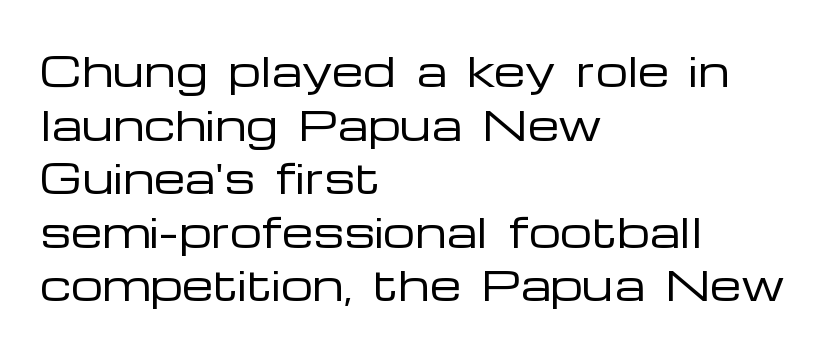
What kind of face is this? One without serifs — a sans. The lines sit at an ordinary, default distance from one another. Quick note: not italic, upright. These lines are rendered in a variable-pitch font. Layout note: lines flush left.
